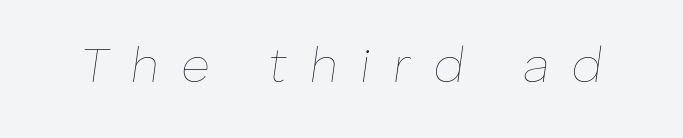
Every character sits at an angle, as italics do. Is the stroke heavy? The answer is a plain regular-or-lighter. The passage shown has open, widely tracked lettering throughout. The foot of each line stays bare and open. Do the characters align in a grid? No, the font is proportional.
